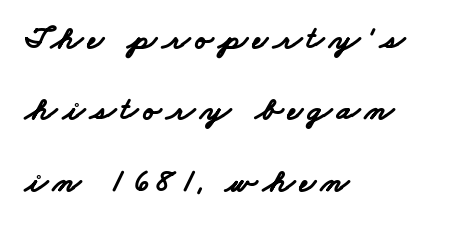
Q: Is the text bold? A: Yes.
Q: Is the typeface a serif or a sans-serif typeface? A: Sans-serif.
Q: Is the text underlined? A: No.
Q: How is the paragraph aligned? A: Left-aligned.
Q: Is the spacing between lines tight, normal or loose? A: Loose.
Q: Width (condensed, normal, or wide)? A: Wide.
Q: Stroke contrast? A: Low.
Q: x-height? A: Small.
Q: Monospaced? A: No.
